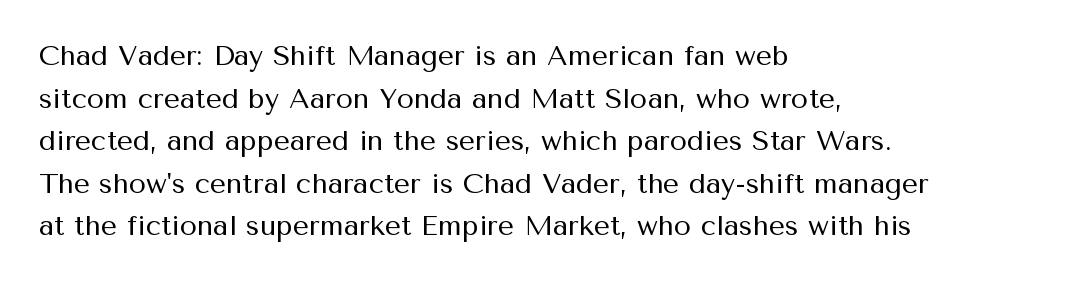
Q: Is the text bold? A: No.
Q: Is the text italic (slanted)? A: No, it is upright.
Q: Is the typeface a serif or a sans-serif typeface? A: Sans-serif.
Q: Is the text underlined? A: No.
Q: How is the paragraph aligned? A: Left-aligned.
Q: Is the spacing between letters normal or unusually wide? A: Normal.
Q: Is the spacing between lines tight, normal or loose? A: Normal.
Q: Width (condensed, normal, or wide)? A: Normal.
Q: Stroke contrast? A: Medium.
Q: x-height? A: Medium.
Q: Monospaced? A: No.
